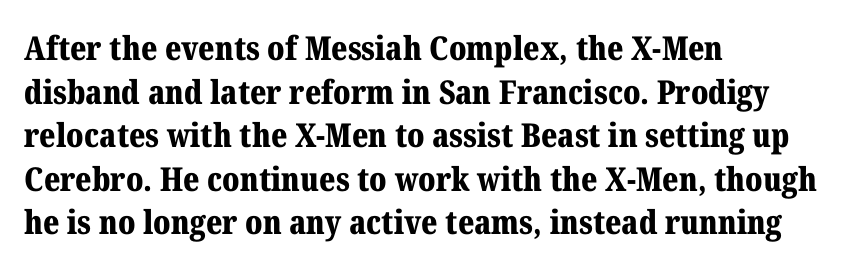
Q: Is the text bold? A: Yes.
Q: Is the text italic (slanted)? A: No, it is upright.
Q: Is the typeface a serif or a sans-serif typeface? A: Serif.
Q: Is the text underlined? A: No.
Q: How is the paragraph aligned? A: Left-aligned.
Q: Is the spacing between letters normal or unusually wide? A: Normal.
Q: Is the spacing between lines tight, normal or loose? A: Normal.
Q: Width (condensed, normal, or wide)? A: Normal.
Q: Stroke contrast? A: Medium.
Q: x-height? A: Medium.
Q: Monospaced? A: No.
